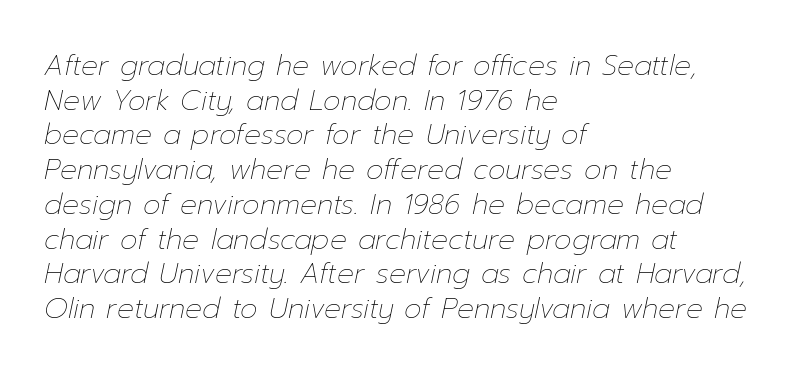
{"italic": "yes", "lean": "right", "slant_degrees": 12, "bold": "no", "weight": "thin", "width": "normal", "stroke_contrast": "low", "x_height": "medium", "monospaced": "no", "underline": "no", "align": "left", "line_spacing_ratio": 1.24, "letter_spacing": "normal", "letter_spacing_em": 0.0, "glyph_px": 28}
